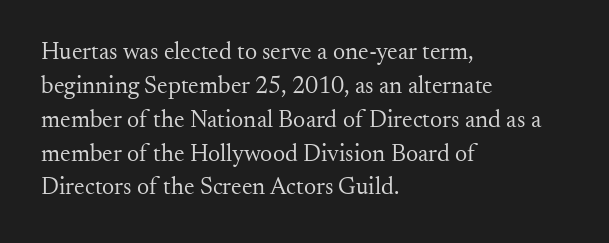
The image shows 24 px text type, upright; set left-aligned, normal line spacing (1.41x), normal letter spacing, not underlined.
